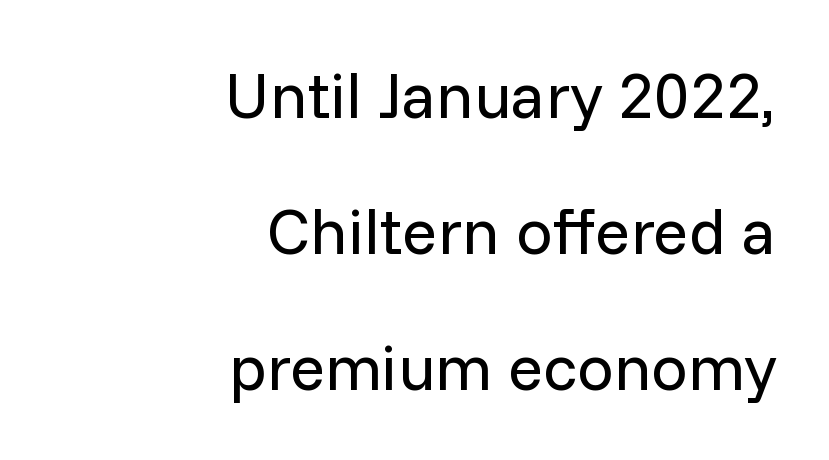
The image shows 65 px regular-weight sans-serif type, upright; set right-aligned, loose line spacing (2.09x), normal letter spacing, not underlined; low stroke contrast and a medium x-height.
